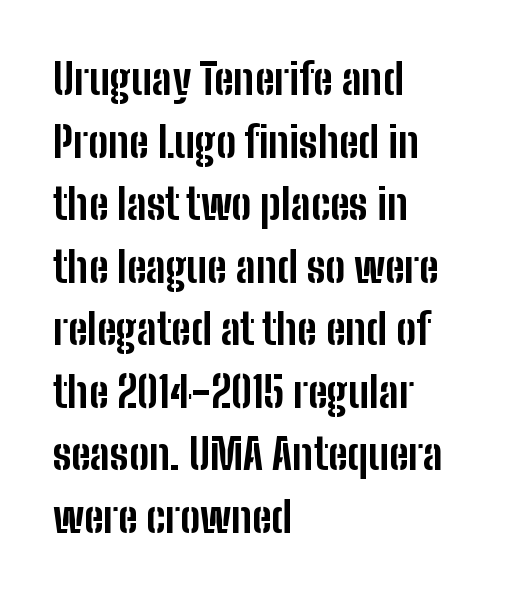
Q: Is the text bold? A: Yes.
Q: Is the text italic (slanted)? A: No, it is upright.
Q: Is the typeface a serif or a sans-serif typeface? A: Sans-serif.
Q: Is the text underlined? A: No.
Q: How is the paragraph aligned? A: Left-aligned.
Q: Is the spacing between letters normal or unusually wide? A: Normal.
Q: Is the spacing between lines tight, normal or loose? A: Normal.
Q: Width (condensed, normal, or wide)? A: Condensed.
Q: Stroke contrast? A: Low.
Q: x-height? A: Medium.
Q: Monospaced? A: No.
